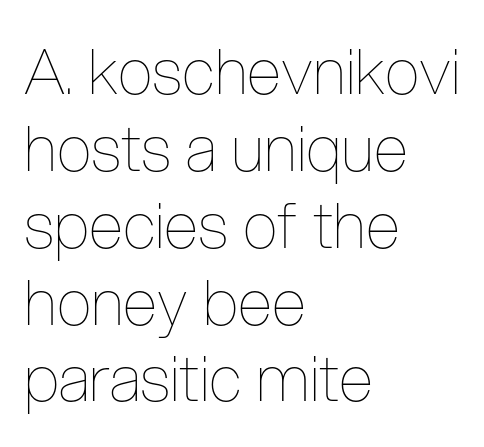
The image shows 63 px thin, condensed type, upright; set left-aligned, line spacing 1.22x, normal letter spacing, not underlined; low stroke contrast and a medium x-height.
